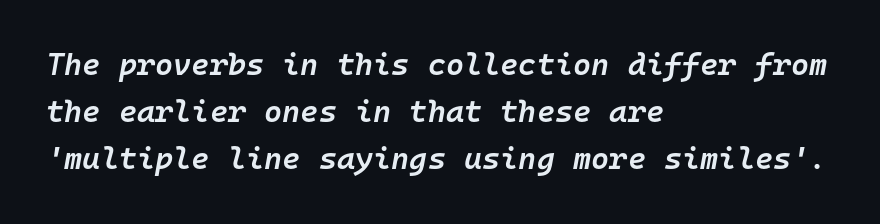
{"italic": "yes", "lean": "right", "slant_degrees": 10, "bold": "semi", "weight": "semibold", "width": "normal", "stroke_contrast": "low", "x_height": "medium", "monospaced": "yes", "underline": "no", "align": "left", "line_spacing": "normal", "line_spacing_ratio": 1.52, "letter_spacing": "normal", "letter_spacing_em": 0.0, "glyph_px": 31}
